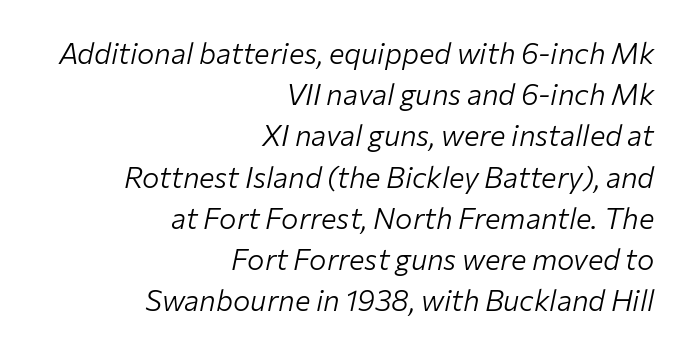
{"italic": "yes", "lean": "right", "slant_degrees": 12, "bold": "no", "weight": "light", "width": "normal", "stroke_contrast": "low", "x_height": "medium", "monospaced": "no", "underline": "no", "align": "right", "line_spacing": "normal", "line_spacing_ratio": 1.42, "letter_spacing": "normal", "letter_spacing_em": 0.0, "glyph_px": 29}
